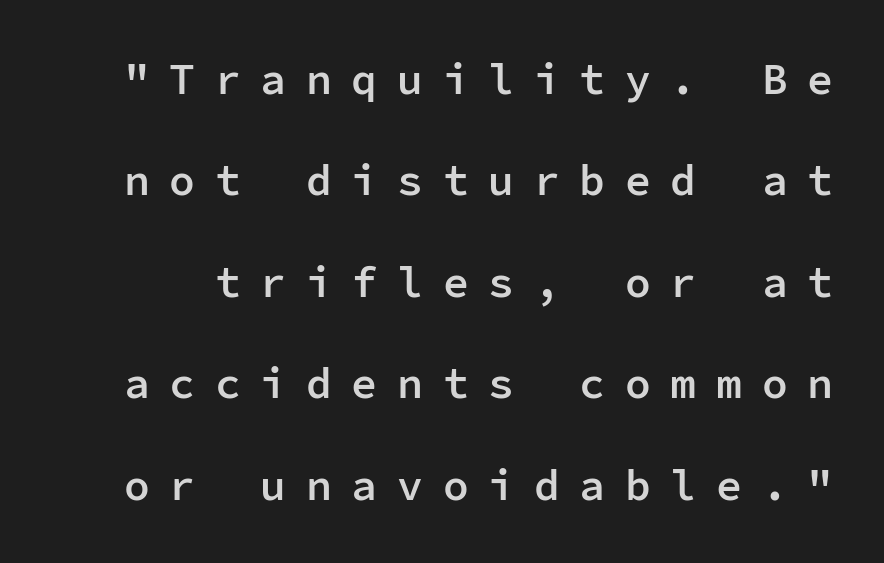
The image shows 43 px semibold sans-serif type, upright, monospaced; set loose line spacing (2.36x), unusually wide letter spacing (+0.46 em), not underlined; low stroke contrast and a medium x-height.
